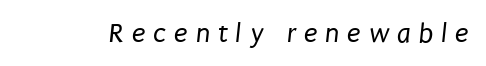
The space directly below the letters is spotless. Typographically, this falls in the sans-serif category. Letters have the restrained weight of plain body copy at most. Inter-character spacing is expanded well beyond the font's built-in metrics.
